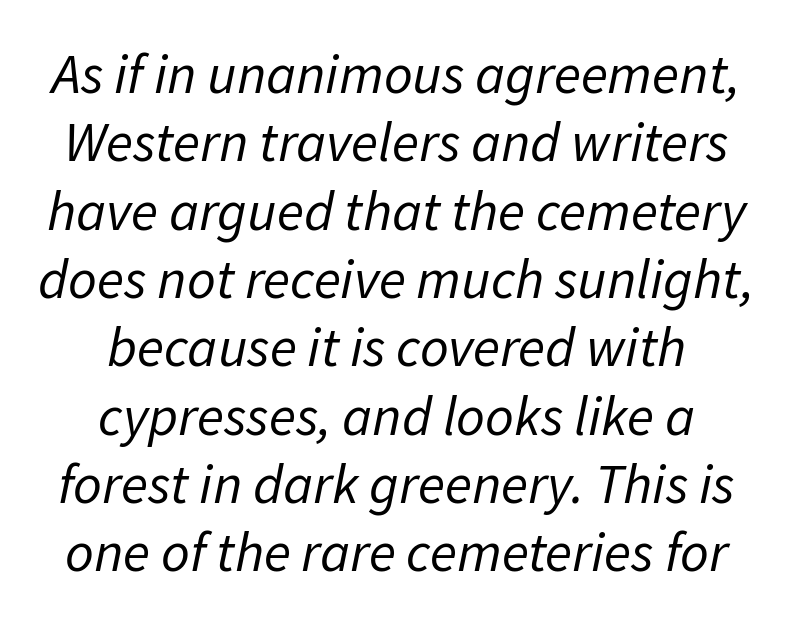
Teacher's note: observe the equal gaps on both sides — that is centered alignment. Looks like regular typesetting: each glyph gets only the width it needs. Rule under the text: the space is simply empty. The type is set solid horizontally, with unmodified tracking.
